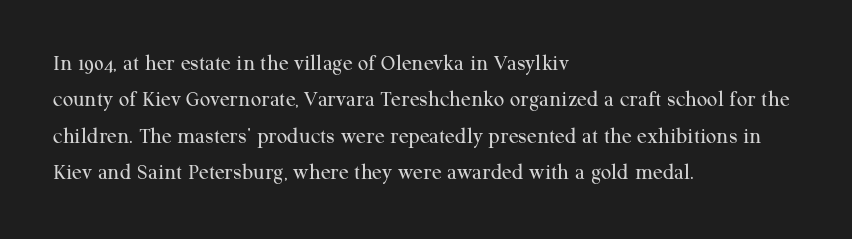
{"italic": "no", "bold": "no", "underline": "no", "align": "left", "line_spacing": "normal", "line_spacing_ratio": 1.58, "letter_spacing": "normal", "letter_spacing_em": 0.0, "glyph_px": 23}
